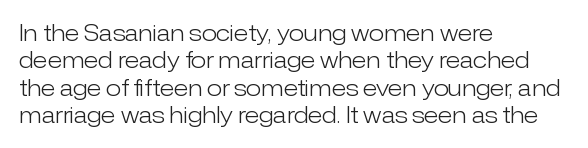
{"italic": "no", "bold": "no", "underline": "no", "align": "left", "line_spacing_ratio": 1.24, "letter_spacing": "normal", "letter_spacing_em": 0.0, "glyph_px": 22}
